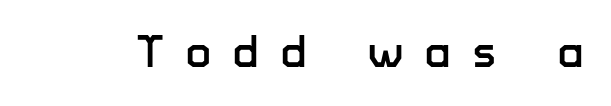
A typesetter would call this heavily tracked-out type. Anything drawn beneath the words? Only blank space. The type sits square on the baseline with zero lean. These lines are composed in type without serifs. Think of a printed novel: that variable character pitch is what you see here.
